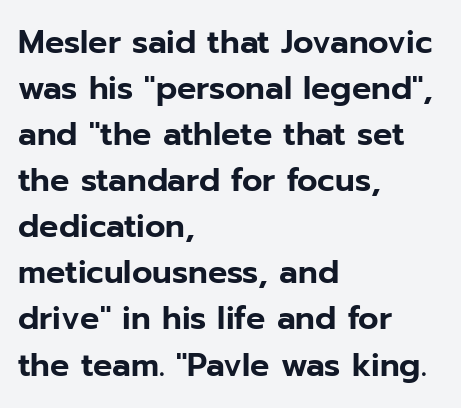
Q: Is the text italic (slanted)? A: No, it is upright.
Q: Is the typeface a serif or a sans-serif typeface? A: Sans-serif.
Q: Is the text underlined? A: No.
Q: How is the paragraph aligned? A: Left-aligned.
Q: Is the spacing between letters normal or unusually wide? A: Normal.
Q: Is the spacing between lines tight, normal or loose? A: Normal.
Q: Width (condensed, normal, or wide)? A: Normal.
Q: Stroke contrast? A: Low.
Q: x-height? A: Medium.
Q: Monospaced? A: No.
